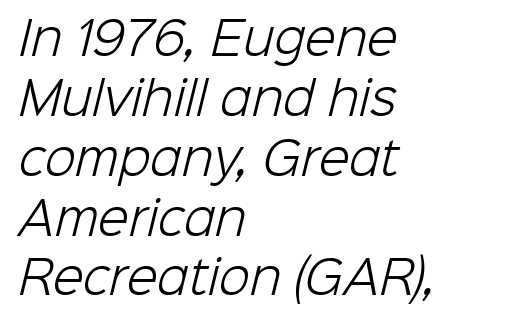
Q: Is the text bold? A: No.
Q: Is the typeface a serif or a sans-serif typeface? A: Sans-serif.
Q: Is the text underlined? A: No.
Q: How is the paragraph aligned? A: Left-aligned.
Q: Is the spacing between letters normal or unusually wide? A: Normal.
Q: Is the spacing between lines tight, normal or loose? A: Normal.
Q: Width (condensed, normal, or wide)? A: Normal.
Q: Stroke contrast? A: Low.
Q: x-height? A: Medium.
Q: Monospaced? A: No.
